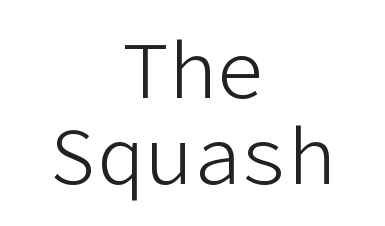
Every stem runs plumb, perpendicular to the baseline. Rule under the text: the space is simply empty. This sample uses plain, unmodified letter spacing. Does the leading feel generous? Not at all — it's pinched. The whitespace from short lines is split evenly between both sides.
